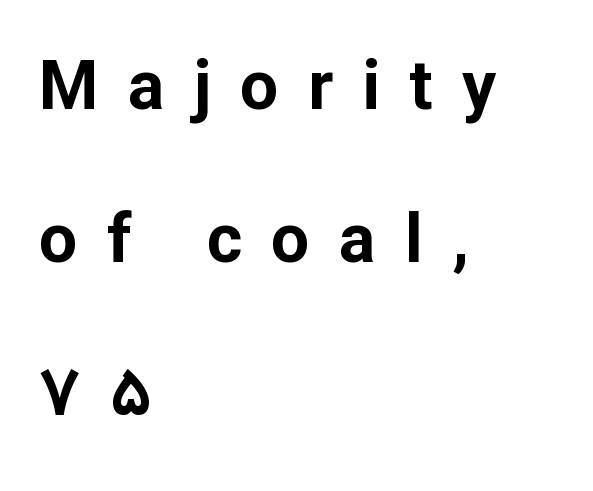
The image shows 68 px bold sans-serif type, upright; set left-aligned, loose line spacing (2.25x), unusually wide letter spacing (+0.43 em), not underlined; low stroke contrast and a medium x-height.
